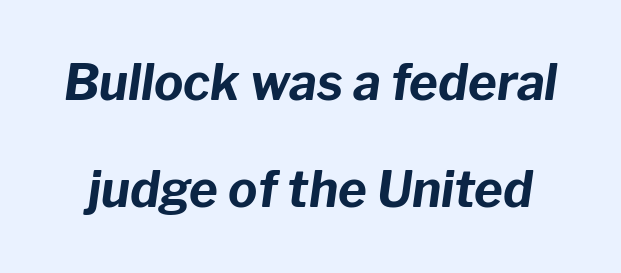
{"italic": "yes", "lean": "right", "slant_degrees": 8, "bold": "yes", "weight": "bold", "width": "normal", "stroke_contrast": "low", "x_height": "medium", "monospaced": "no", "underline": "no", "line_spacing": "loose", "line_spacing_ratio": 2.19, "letter_spacing": "normal", "letter_spacing_em": 0.0, "glyph_px": 49}
